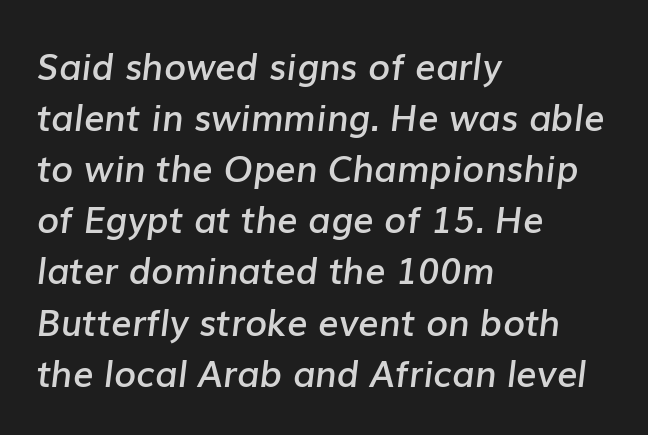
Has an underline been added? It has not. Layout note: lines flush left. Summary of vertical rhythm: regular, with standard interline spacing. This sample has the flowing, uneven cadence of proportional lettering.
